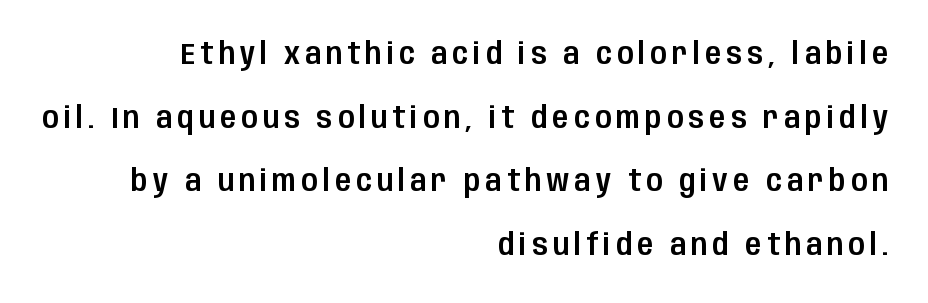
Line ends are locked; line starts wander. Beneath every word, the page is bare. The letters stand straight up with perfectly vertical stems. Airy leading. Do the characters align in a grid? No, the font is proportional. The rendering shows plain stroke endings on the letterforms — a sans-serif design.
